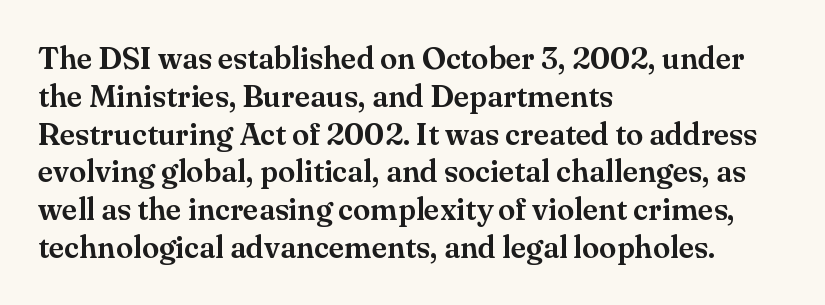
{"serif": "yes", "italic": "no", "width": "normal", "stroke_contrast": "medium", "x_height": "small", "monospaced": "no", "underline": "no", "align": "left", "line_spacing_ratio": 1.22, "letter_spacing": "normal", "letter_spacing_em": 0.0, "glyph_px": 31}
